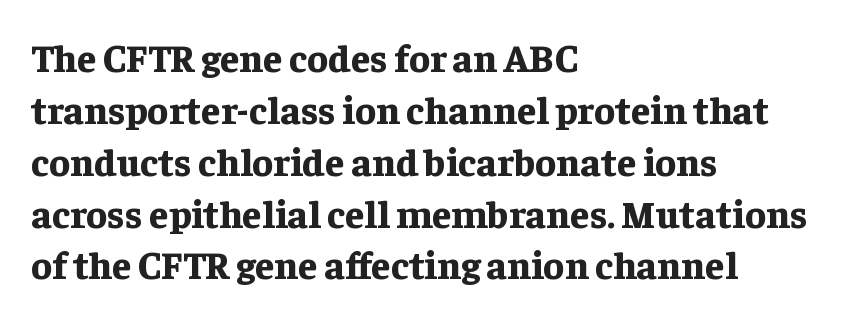
{"serif": "yes", "italic": "no", "bold": "yes", "weight": "bold", "width": "normal", "stroke_contrast": "low", "x_height": "medium", "monospaced": "no", "underline": "no", "align": "left", "line_spacing": "normal", "line_spacing_ratio": 1.33, "letter_spacing": "normal", "letter_spacing_em": 0.0, "glyph_px": 39}
